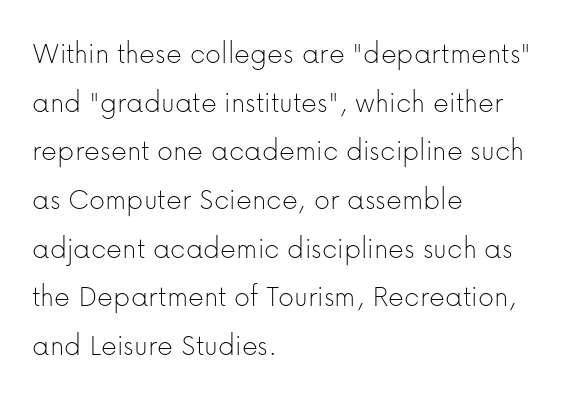
There is no visible air inserted between adjacent glyphs. This sample keeps an unexceptional amount of space between lines. Here the designer chose a conventional face with non-uniform glyph widths. This is sans-serif lettering, the kind often seen on screens and signage. Vertical strokes here are truly vertical.
